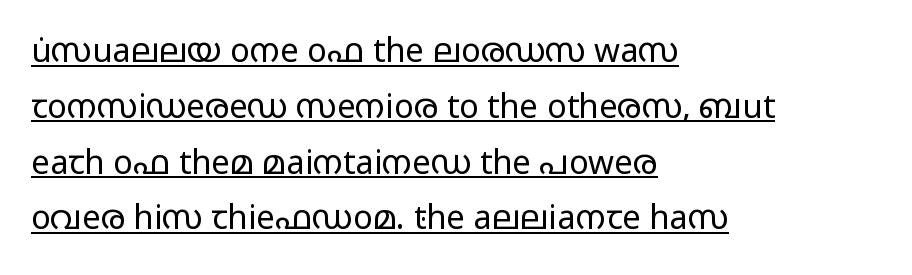
The image shows 33 px regular-weight, wide sans-serif type, upright; set left-aligned, normal line spacing (1.69x), normal letter spacing, underlined; low stroke contrast and a medium x-height.
